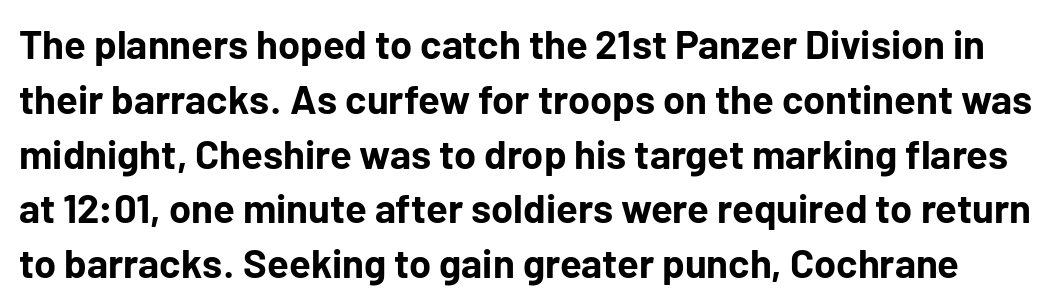
Q: Is the text bold? A: Yes.
Q: Is the text italic (slanted)? A: No, it is upright.
Q: Is the typeface a serif or a sans-serif typeface? A: Sans-serif.
Q: Is the text underlined? A: No.
Q: Is the spacing between letters normal or unusually wide? A: Normal.
Q: Is the spacing between lines tight, normal or loose? A: Normal.
Q: Width (condensed, normal, or wide)? A: Normal.
Q: Stroke contrast? A: Low.
Q: x-height? A: Medium.
Q: Monospaced? A: No.
